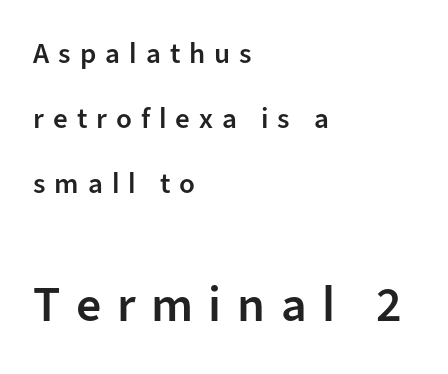
The rendering uses a large line-height, opening up the rows. Only glyphs here, with clear space below each row. Leftover space on each line is placed entirely after the last word. The tracking reads as deliberately expanded to a designer's eye.
